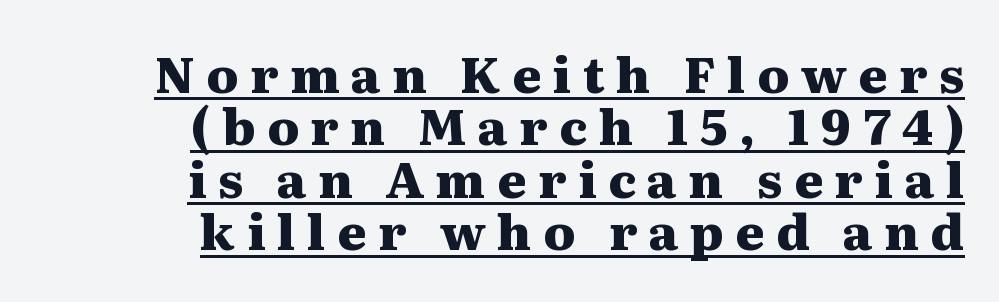
Q: Is the text bold? A: Yes.
Q: Is the text italic (slanted)? A: No, it is upright.
Q: Is the typeface a serif or a sans-serif typeface? A: Serif.
Q: Is the text underlined? A: Yes.
Q: How is the paragraph aligned? A: Right-aligned.
Q: Is the spacing between letters normal or unusually wide? A: Unusually wide.
Q: Is the spacing between lines tight, normal or loose? A: Tight.
Q: Width (condensed, normal, or wide)? A: Wide.
Q: Stroke contrast? A: Medium.
Q: x-height? A: Medium.
Q: Monospaced? A: No.
